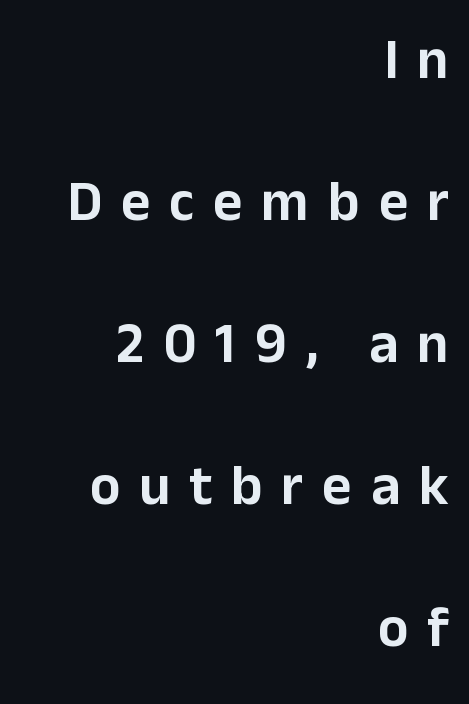
A flush-right, rag-left setting is used for this passage. Honestly, the rows look like they've been pulled way apart. It's the straight-up-and-down kind of type. The tracking reads as deliberately expanded to a designer's eye. You could not count columns in this text — the font is proportionally spaced. A bare baseline throughout the passage.
